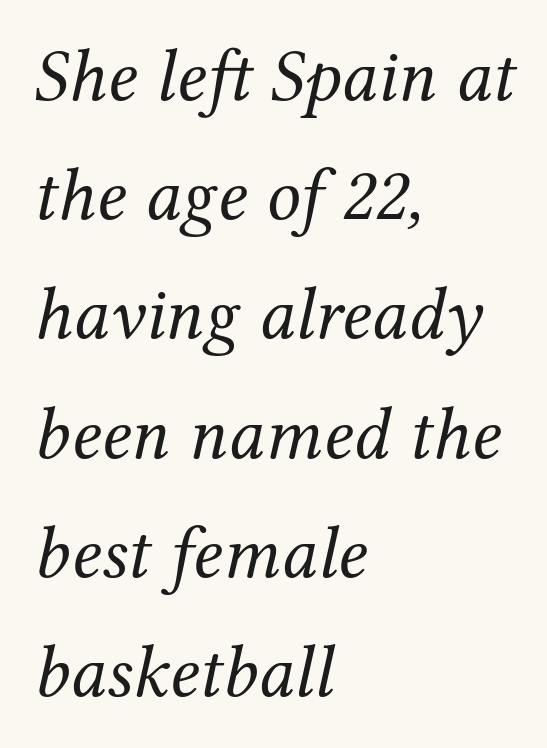
The image shows 75 px regular-weight serif type, italic (leaning right); set left-aligned, normal line spacing (1.59x), normal letter spacing, not underlined; medium stroke contrast and a medium x-height.
